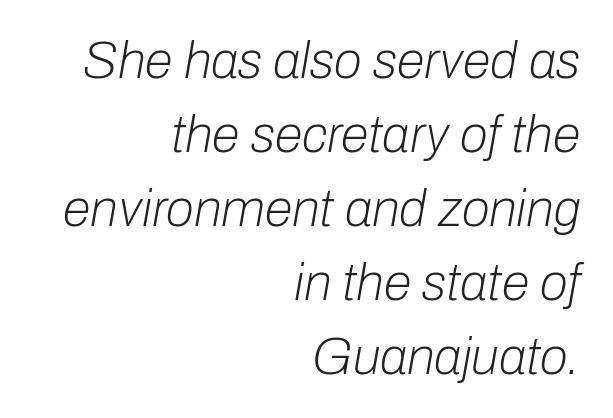
{"italic": "yes", "lean": "right", "slant_degrees": 10, "bold": "no", "weight": "light", "width": "normal", "stroke_contrast": "low", "x_height": "medium", "monospaced": "no", "underline": "no", "align": "right", "line_spacing": "normal", "line_spacing_ratio": 1.45, "letter_spacing": "normal", "letter_spacing_em": 0.0, "glyph_px": 51}
